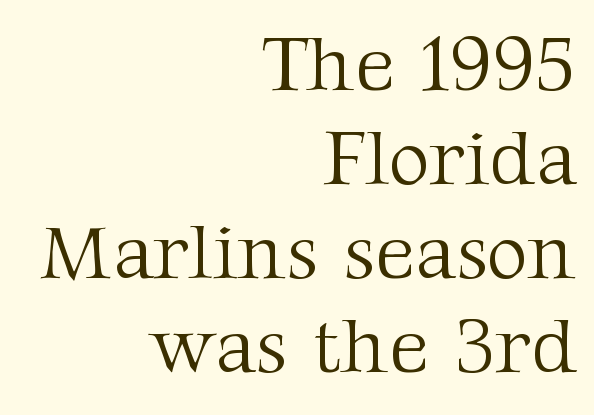
The weight would be labelled regular, book, light, or lighter still. Caption: multi-line text, flush right, ragged left. Examine the stroke ends and you'll spot serifs. The rendering keeps characters at their native spacing. Looks like regular typesetting: each glyph gets only the width it needs. The lettering holds an erect, upright posture throughout.
